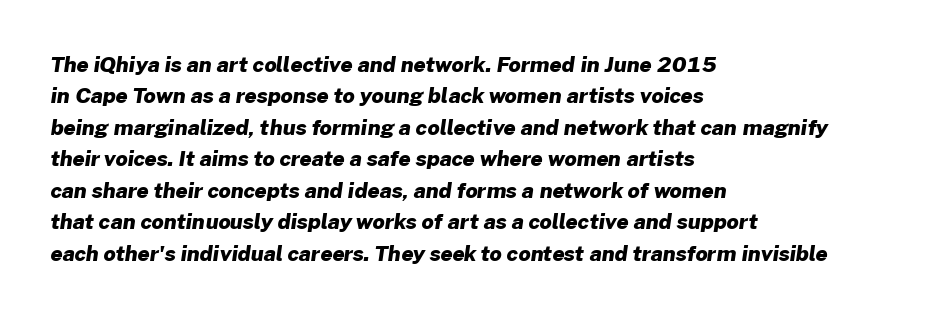
Thick stems and heavy bowls — unmistakably bold. Anything drawn beneath the words? Only blank space. There is no visible air inserted between adjacent glyphs. The rendering uses a moderate line-height, typical for paragraphs. The ragged edge is on the right, which tells us the setting is flush left.
